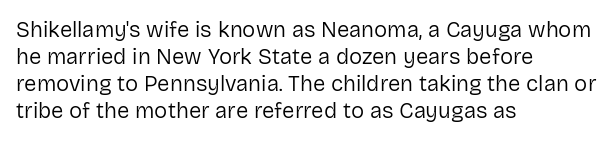
Beneath every word, the page is bare. The lettering holds an erect, upright posture throughout. Caption: face not bold, strokes unweighted. The gaps between neighbouring characters are ordinary and unremarkable.
